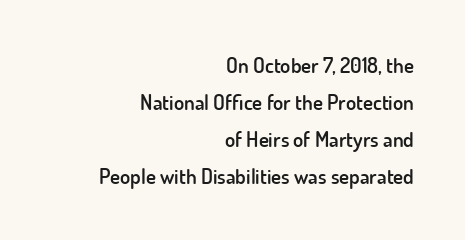
The passage is arranged like a letterhead date or caption credit — flush right. The glyphs are unaccompanied by any horizontal stroke below them. Spacing between characters is what you'd get straight out of the box. Every letter is mildly thick-stroked: semibold rather than bold. This sample uses an upright cut, with every glyph sitting square on the baseline.
